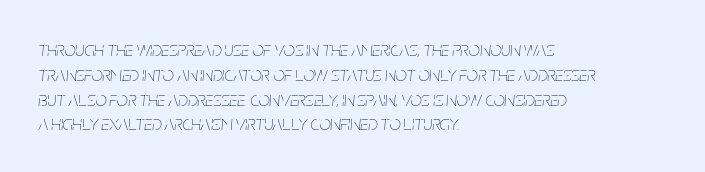
Q: Is the text bold? A: No.
Q: Is the text italic (slanted)? A: Yes, it leans right by about 5 degrees.
Q: Is the text underlined? A: No.
Q: How is the paragraph aligned? A: Left-aligned.
Q: Is the spacing between letters normal or unusually wide? A: Normal.
